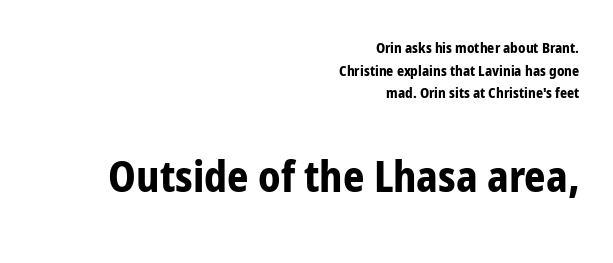
{"serif": "no", "italic": "no", "bold": "yes", "weight": "bold", "width": "condensed", "stroke_contrast": "low", "x_height": "medium", "monospaced": "no", "underline": "no", "align": "right", "line_spacing": "normal", "line_spacing_ratio": 1.62, "letter_spacing": "normal", "letter_spacing_em": 0.0, "larger_block": "second", "size_ratio": 3.0, "glyph_px": 42}
